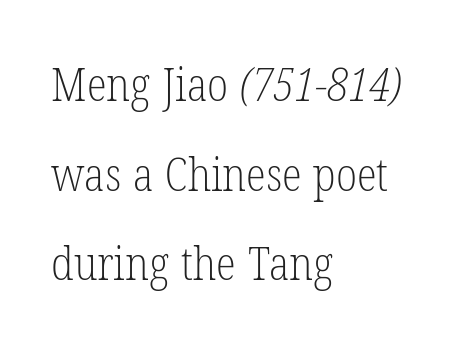
The image shows 46 px light, condensed serif type; set left-aligned, loose line spacing (1.95x), normal letter spacing, not underlined; low stroke contrast and a medium x-height.
